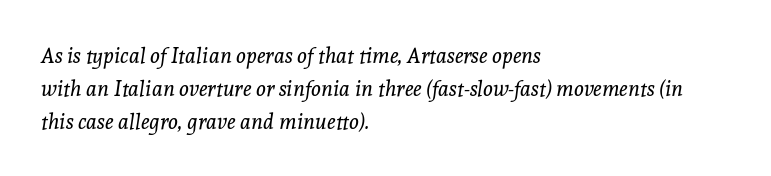
The letters sit at their default tracking, neither squeezed nor spread. Is the block centered? No — it sits flush against the left margin. The string is rendered with underlining switched off. Weight: regular or lighter. Italic? Definitely — the glyphs are oblique.
